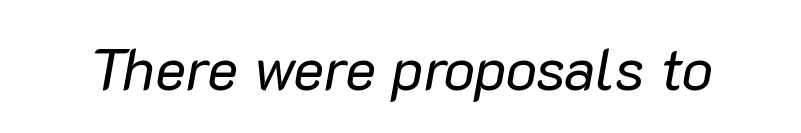
{"italic": "yes", "lean": "right", "slant_degrees": 10, "bold": "no", "weight": "regular", "width": "normal", "stroke_contrast": "low", "x_height": "medium", "monospaced": "no", "underline": "no", "letter_spacing": "normal", "letter_spacing_em": 0.0, "glyph_px": 59}
